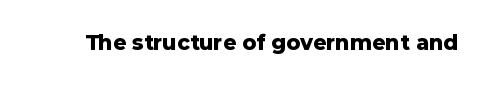
{"italic": "no", "bold": "yes", "underline": "no", "letter_spacing": "normal", "letter_spacing_em": 0.0, "glyph_px": 21}
